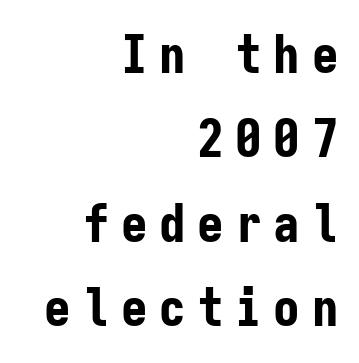
The image shows 53 px bold, condensed sans-serif type, upright, monospaced; set right-aligned, normal line spacing (1.59x), unusually wide letter spacing (+0.22 em), not underlined; low stroke contrast and a medium x-height.
